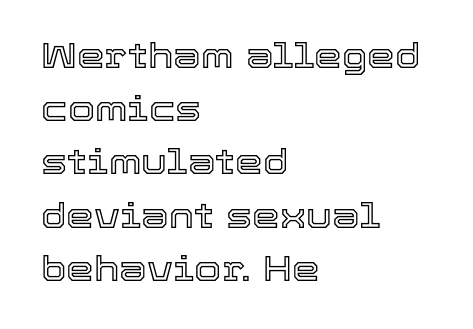
The image shows 35 px text type, upright; set left-aligned, normal line spacing (1.52x), normal letter spacing, not underlined; a medium x-height.
